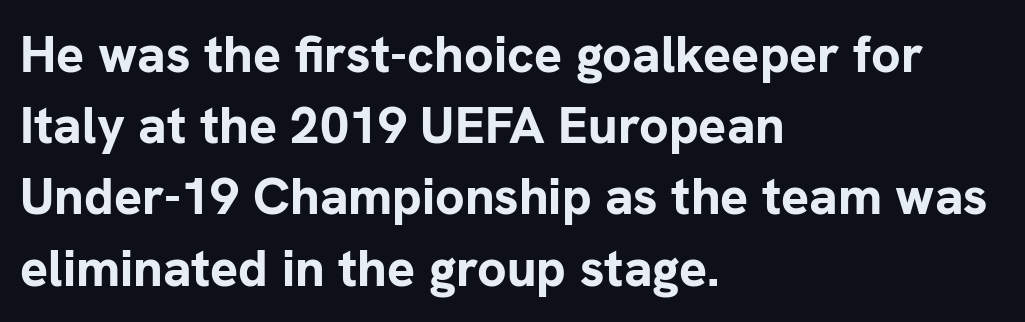
The lettering holds an erect, upright posture throughout. No extra tracking has been applied to these lines. Look at the bottom of the vertical strokes: they stop flat, with no serifs. Lines of text with bare space underneath. Where is the straight margin? On the left. Its strokes are broad and dark, the hallmark of bold type.
